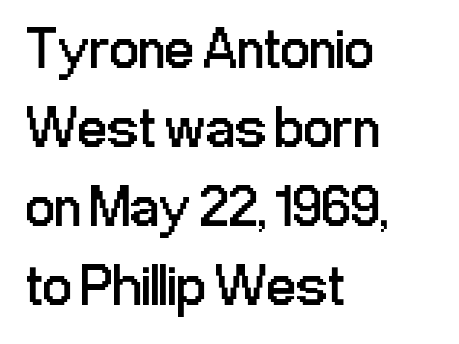
The image shows 58 px regular-weight, condensed sans-serif type, upright; set left-aligned, normal line spacing (1.36x), normal letter spacing, not underlined; low stroke contrast and a medium x-height.
